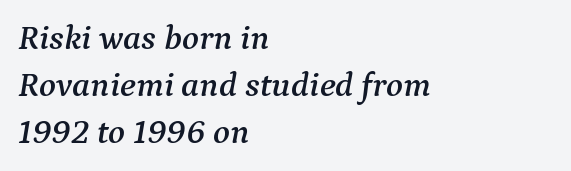
The image shows 35 px serif type, italic (leaning right); set left-aligned, normal line spacing (1.34x), normal letter spacing, not underlined; medium stroke contrast and a medium x-height.
